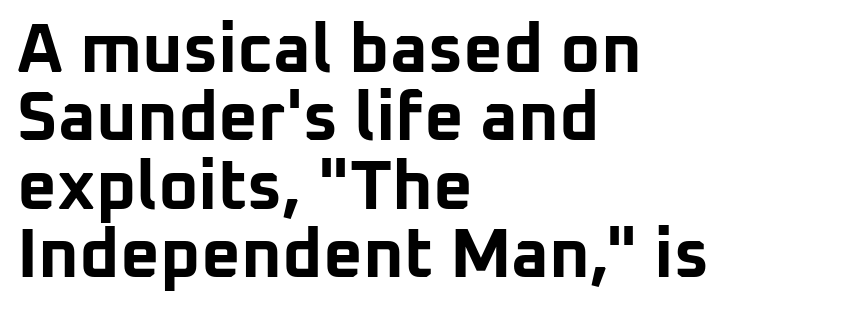
Q: Is the text bold? A: Yes.
Q: Is the text italic (slanted)? A: No, it is upright.
Q: Is the typeface a serif or a sans-serif typeface? A: Sans-serif.
Q: Is the text underlined? A: No.
Q: How is the paragraph aligned? A: Left-aligned.
Q: Is the spacing between letters normal or unusually wide? A: Normal.
Q: Is the spacing between lines tight, normal or loose? A: Tight.
Q: Width (condensed, normal, or wide)? A: Normal.
Q: Stroke contrast? A: Low.
Q: x-height? A: Medium.
Q: Monospaced? A: No.
